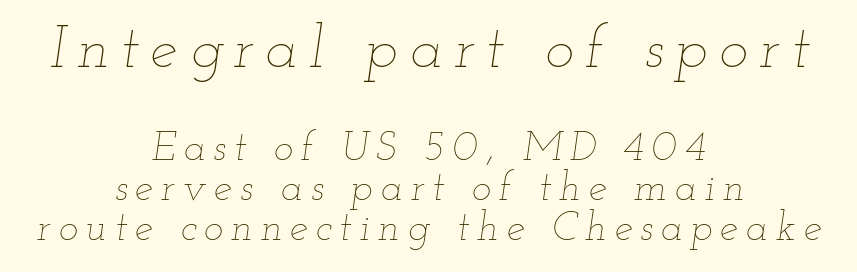
Q: Is the text bold? A: No.
Q: Is the text italic (slanted)? A: Yes, it leans right by about 12 degrees.
Q: Is the text underlined? A: No.
Q: How is the paragraph aligned? A: Centered.
Q: Is the spacing between lines tight, normal or loose? A: Tight.
Q: Which block of text is set in a larger size, the first (top) or the second (bottom)? A: The first (top) one.
Q: Width (condensed, normal, or wide)? A: Wide.
Q: Stroke contrast? A: Low.
Q: x-height? A: Small.
Q: Monospaced? A: No.
